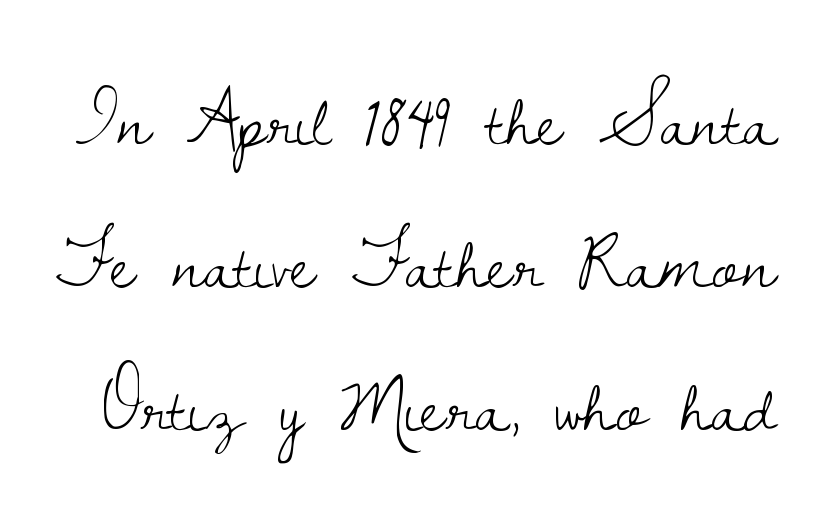
Looks like regular typesetting: each glyph gets only the width it needs. What kind of face is this? One with serifs. Honestly, there is no underline to notice here at all. Inter-character spacing is left at the font's built-in metrics.
